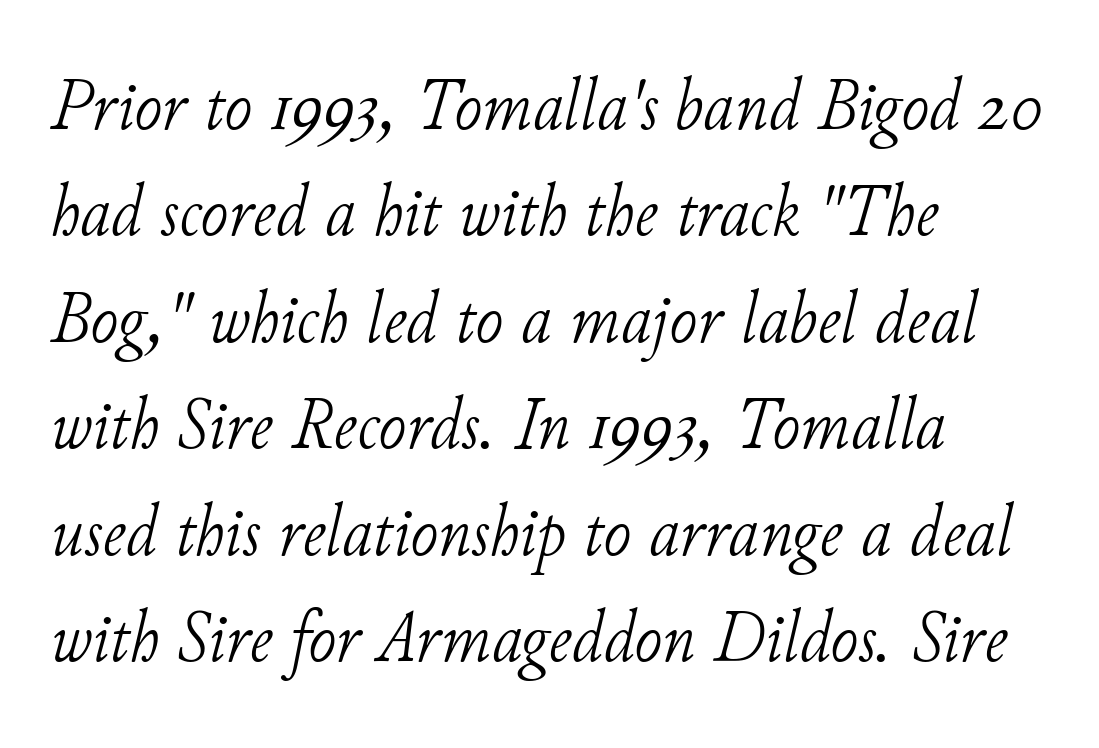
The tracking reads as untouched default to a designer's eye. This block has exactly the height ordinary leading produces. You can tell from the footed stems that serif type was used. Typeset ragged right — the left edge is the straight one. The specimen omits any rule beneath the text block's lines. The passage shown leans; its letterforms are oblique.
